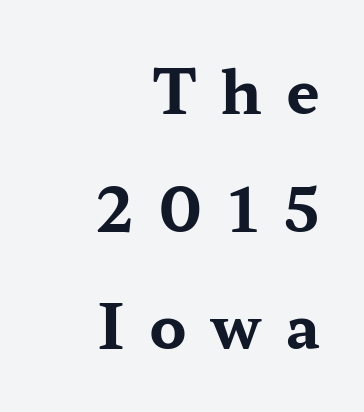
The image shows 60 px bold, wide serif type, upright; set right-aligned, loose line spacing (1.96x), unusually wide letter spacing (+0.41 em), not underlined; medium stroke contrast and a medium x-height.
